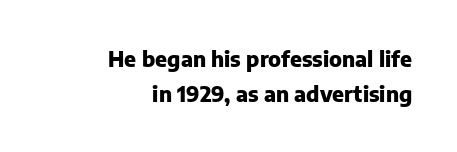
The rendering uses a moderate line-height, typical for paragraphs. Is the letter spacing exaggerated? No — it looks like the ordinary default. Only glyphs here, with clear space below each row. Typeset ragged left — the right edge is the straight one. When letters stand straight like this, we call the style roman or upright. In terms of weight, the rendering is a true, heavy bold.
